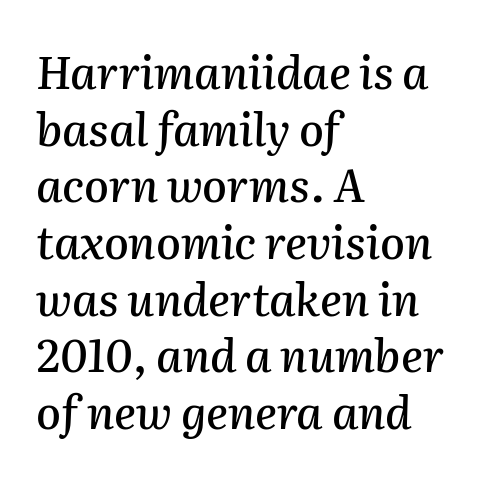
Q: Is the text italic (slanted)? A: Yes, it leans right by about 2 degrees.
Q: Is the text underlined? A: No.
Q: How is the paragraph aligned? A: Left-aligned.
Q: Is the spacing between letters normal or unusually wide? A: Normal.
Q: Is the spacing between lines tight, normal or loose? A: Normal.
Q: Width (condensed, normal, or wide)? A: Normal.
Q: Stroke contrast? A: Medium.
Q: x-height? A: Medium.
Q: Monospaced? A: No.
